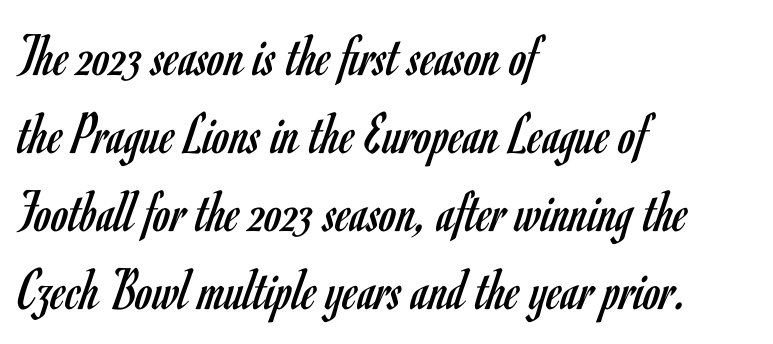
Nobody touched the tracking dial on this one. Check where the strokes stop: nothing finishes them off — pure sans. Clear beneath every line of the passage. Here the designer chose a conventional face with non-uniform glyph widths.
